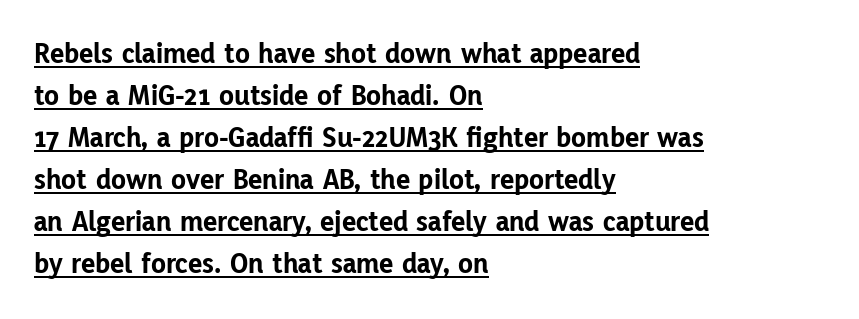
The image shows 30 px bold sans-serif type, upright; set left-aligned, normal line spacing (1.4x), normal letter spacing, underlined; low stroke contrast and a medium x-height.
